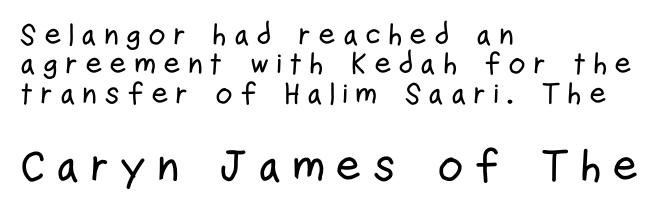
The image shows 45 px condensed sans-serif type, upright; set left-aligned, tight line spacing (0.98x), unusually wide letter spacing (+0.22 em), not underlined; the second (bottom) block is 1.5x larger; low stroke contrast and a medium x-height.
